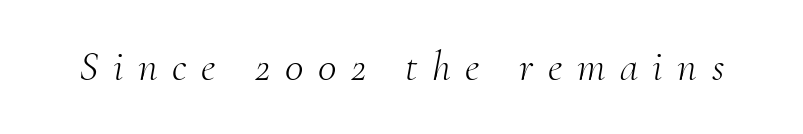
The image shows 42 px light serif type, italic (leaning right); set unusually wide letter spacing (+0.35 em), not underlined; medium stroke contrast and a small x-height.
